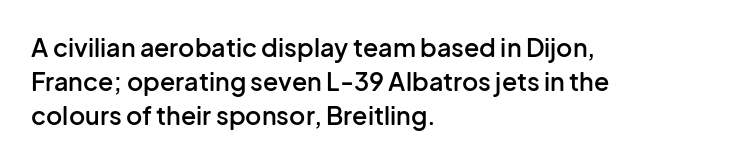
The image shows 25 px text type, upright; set left-aligned, normal line spacing (1.36x), normal letter spacing, not underlined.
